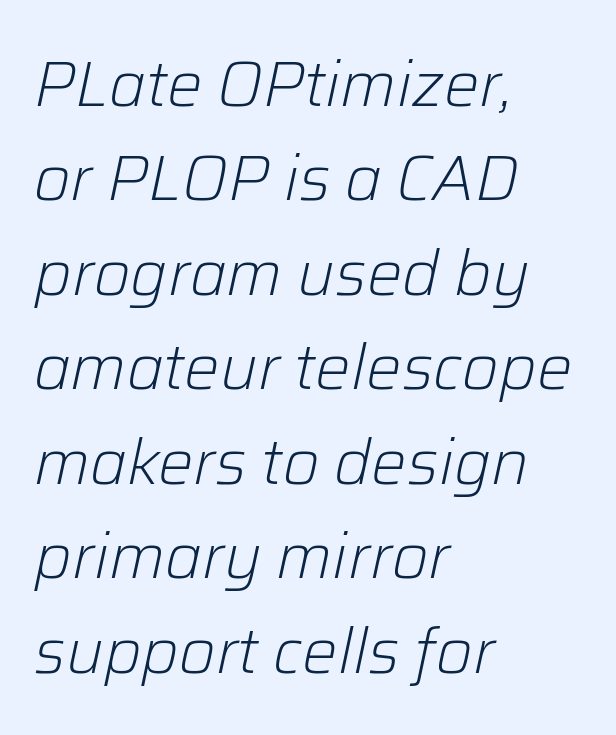
The line-height multiplier appears to be the usual default. Ink coverage per letter is moderate at most. The tracking reads as untouched default to a designer's eye. The rendering anchors every line to the left-hand side. Posture: slanted.
